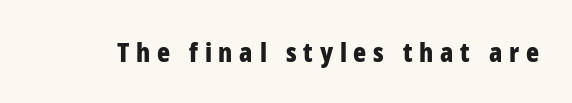
Q: Is the text bold? A: Yes.
Q: Is the text italic (slanted)? A: No, it is upright.
Q: Is the text underlined? A: No.
Q: Is the spacing between letters normal or unusually wide? A: Unusually wide.
